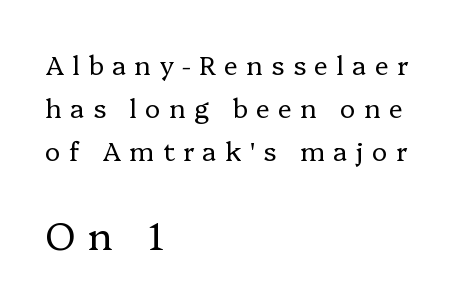
Does the leading feel generous? No, just average. Summary of weight: not heavy and not bold. Teacher's note: observe the even left margin — that is flush-left alignment. Observe the wide spacing: letters keep a clear distance from each other. Posture: straight, roman, zero tilt.
